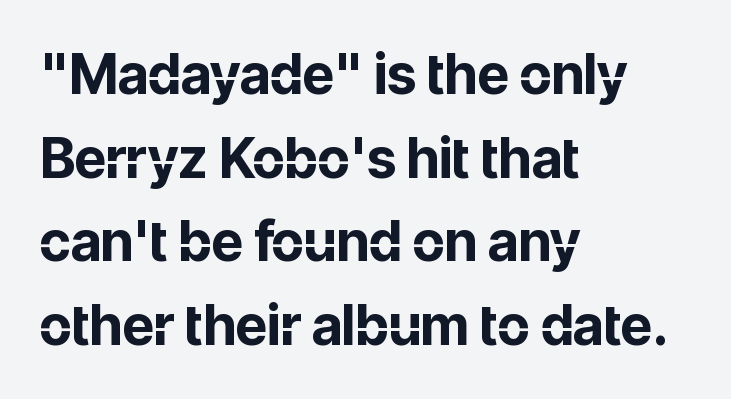
Q: Is the text bold? A: Yes.
Q: Is the text italic (slanted)? A: No, it is upright.
Q: Is the typeface a serif or a sans-serif typeface? A: Sans-serif.
Q: Is the text underlined? A: No.
Q: How is the paragraph aligned? A: Left-aligned.
Q: Is the spacing between letters normal or unusually wide? A: Normal.
Q: Is the spacing between lines tight, normal or loose? A: Normal.
Q: Width (condensed, normal, or wide)? A: Normal.
Q: Stroke contrast? A: Low.
Q: x-height? A: Medium.
Q: Monospaced? A: No.
